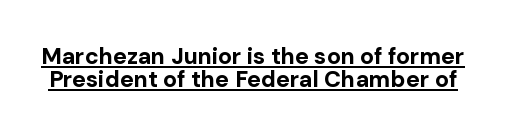
Honestly, the underline is the first thing you notice here. The line texture is even and compact thanks to regular tracking. Stroke thickness is high; the sample reads as a true bold. Posture: straight, roman, zero tilt. Successive baselines arrive quickly, one right under another.
